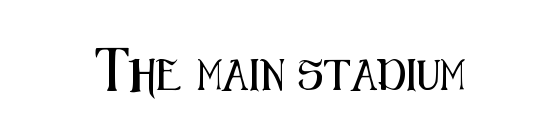
{"italic": "no", "width": "condensed", "stroke_contrast": "medium", "x_height": "medium", "monospaced": "no", "underline": "no", "align": "center", "letter_spacing": "normal", "letter_spacing_em": 0.0, "glyph_px": 31}
